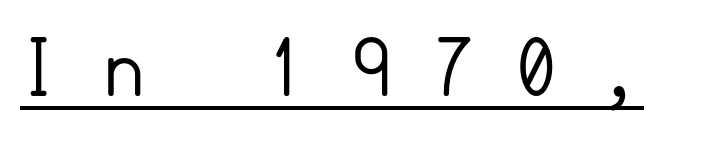
{"serif": "no", "italic": "no", "bold": "no", "weight": "regular", "width": "normal", "stroke_contrast": "low", "x_height": "small", "underline": "yes", "letter_spacing": "wide", "letter_spacing_em": 0.49, "glyph_px": 74}
